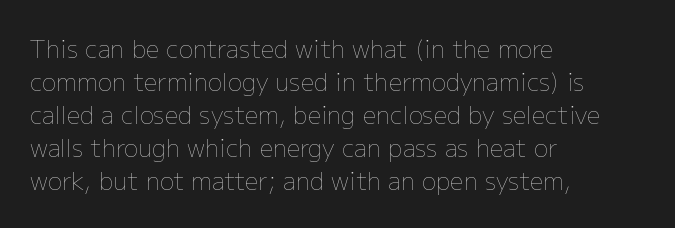
Horizontally, the lines are justified to the leading edge only. A roman cut, with each character standing at attention. The lines sit at an ordinary, default distance from one another. The font sits on the lighter half of the weight spectrum, regular included. Just letters on the line, the space beneath them empty. Standard letterfit; no display-style spreading of the glyphs.
